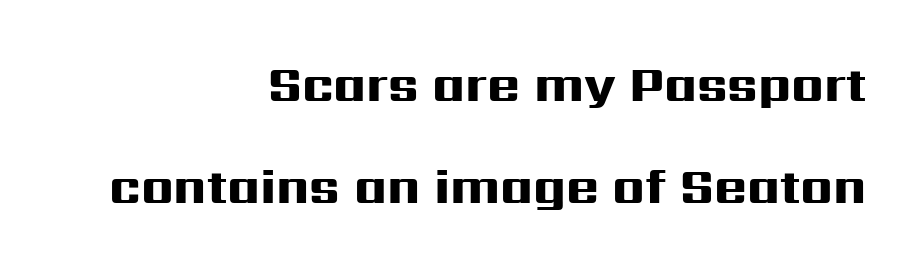
The image shows 50 px heavy, wide sans-serif type, upright; set right-aligned, loose line spacing (2.04x), normal letter spacing, not underlined; high stroke contrast and a medium x-height.
